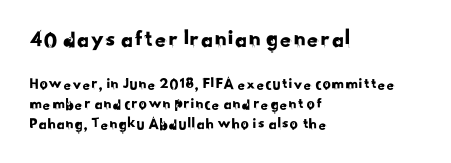
Q: Is the text underlined? A: No.
Q: How is the paragraph aligned? A: Left-aligned.
Q: Is the spacing between letters normal or unusually wide? A: Normal.
Q: Which block of text is set in a larger size, the first (top) or the second (bottom)? A: The first (top) one.
